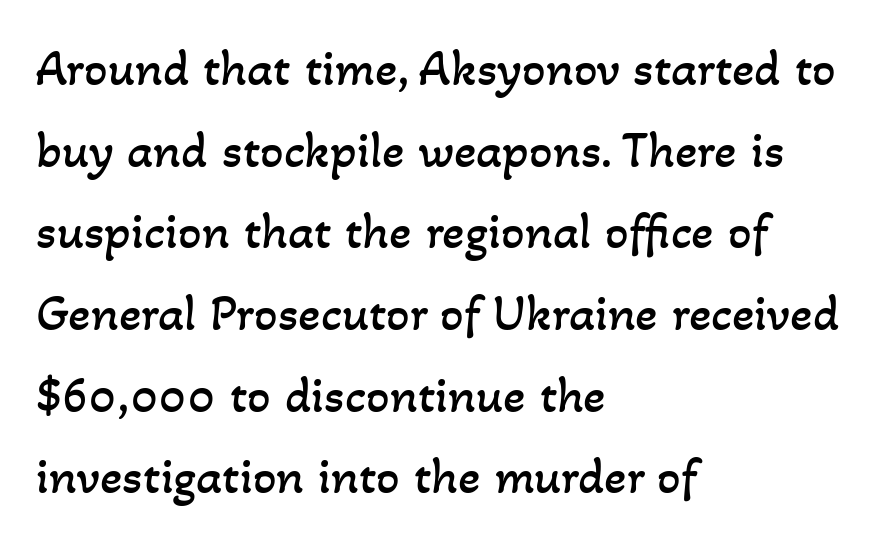
{"bold": "no", "weight": "regular", "width": "normal", "stroke_contrast": "low", "x_height": "small", "monospaced": "no", "underline": "no", "align": "left", "line_spacing": "normal", "line_spacing_ratio": 1.57, "letter_spacing": "normal", "letter_spacing_em": 0.0, "glyph_px": 52}
